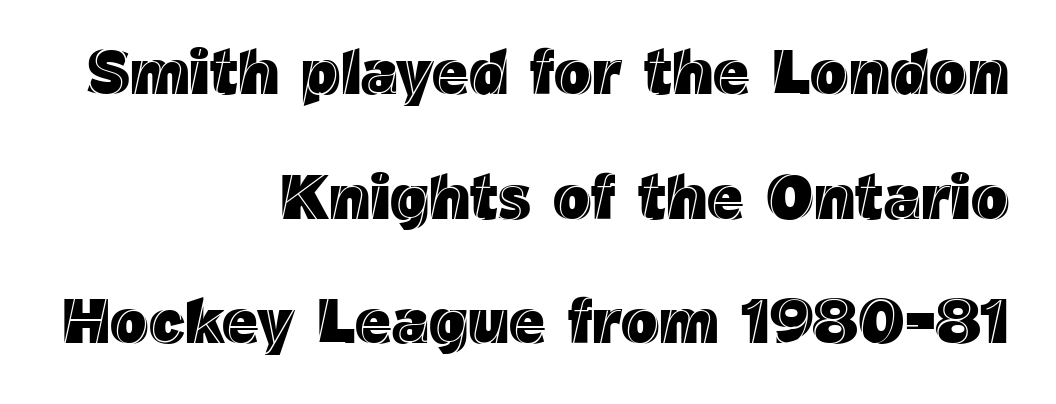
{"italic": "no", "width": "normal", "x_height": "medium", "monospaced": "no", "underline": "no", "align": "right", "line_spacing": "loose", "line_spacing_ratio": 1.98, "letter_spacing": "normal", "letter_spacing_em": 0.0, "glyph_px": 63}
